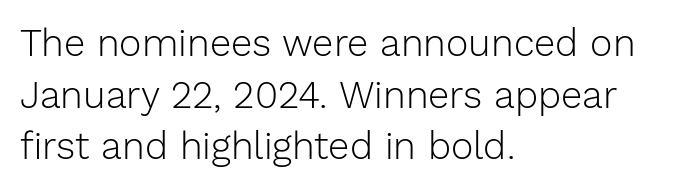
Q: Is the text bold? A: No.
Q: Is the text italic (slanted)? A: No, it is upright.
Q: Is the typeface a serif or a sans-serif typeface? A: Sans-serif.
Q: Is the text underlined? A: No.
Q: How is the paragraph aligned? A: Left-aligned.
Q: Is the spacing between letters normal or unusually wide? A: Normal.
Q: Is the spacing between lines tight, normal or loose? A: Normal.
Q: Width (condensed, normal, or wide)? A: Normal.
Q: Stroke contrast? A: Low.
Q: x-height? A: Medium.
Q: Monospaced? A: No.
